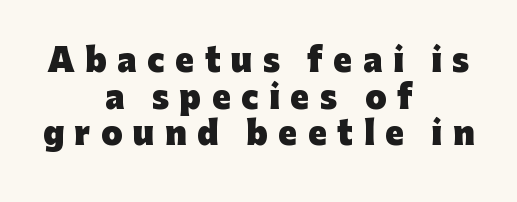
Q: Is the text bold? A: Yes.
Q: Is the text italic (slanted)? A: No, it is upright.
Q: Is the typeface a serif or a sans-serif typeface? A: Sans-serif.
Q: Is the text underlined? A: No.
Q: How is the paragraph aligned? A: Centered.
Q: Is the spacing between letters normal or unusually wide? A: Unusually wide.
Q: Width (condensed, normal, or wide)? A: Normal.
Q: Stroke contrast? A: Low.
Q: x-height? A: Medium.
Q: Monospaced? A: No.
